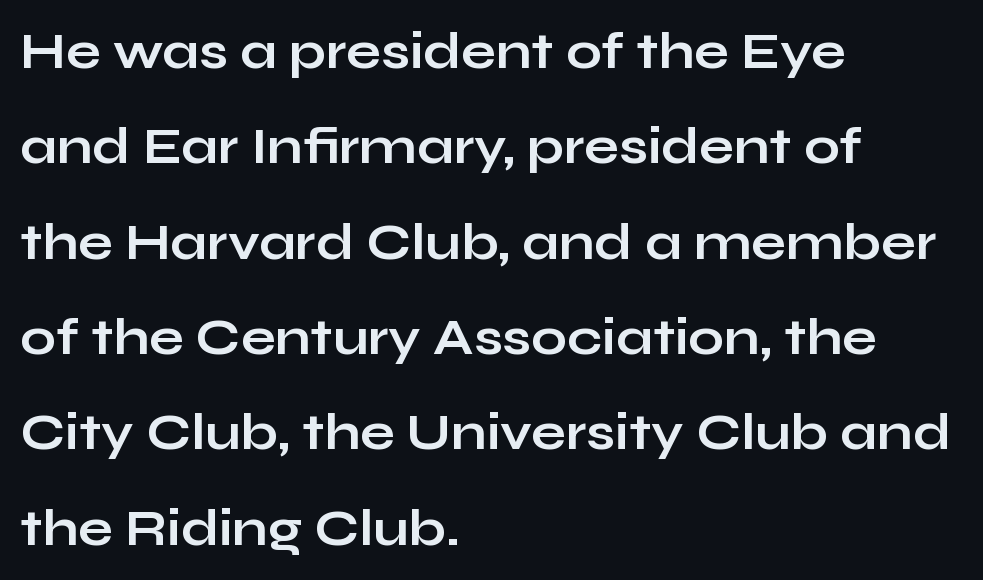
This rendering employs a face without finishing strokes, i.e., a sans-serif. Posture: vertical. The passage is arranged the way most books set body copy — flush left. The letters sit at their default tracking, neither squeezed nor spread.
